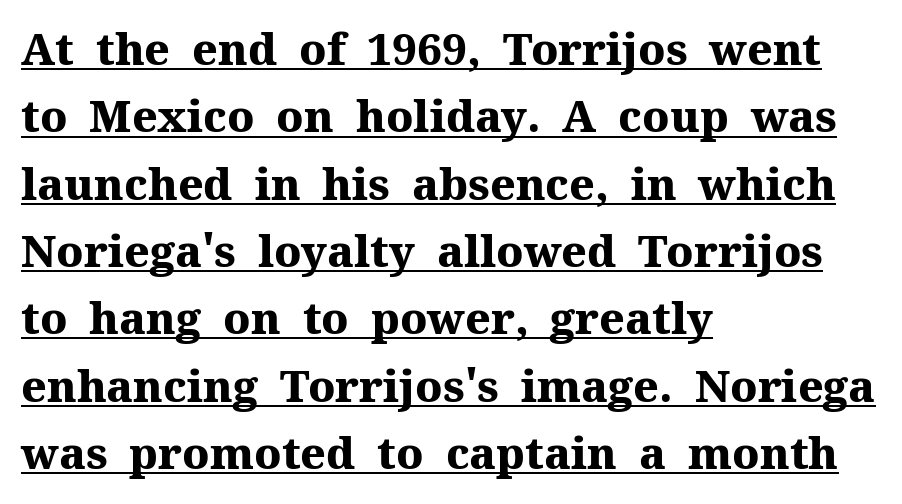
Characters remain perfectly vertical along every line. The string is rendered with underlining switched on. Alignment: flush left. Do the characters align in a grid? No, the font is proportional. Weight: bold.
